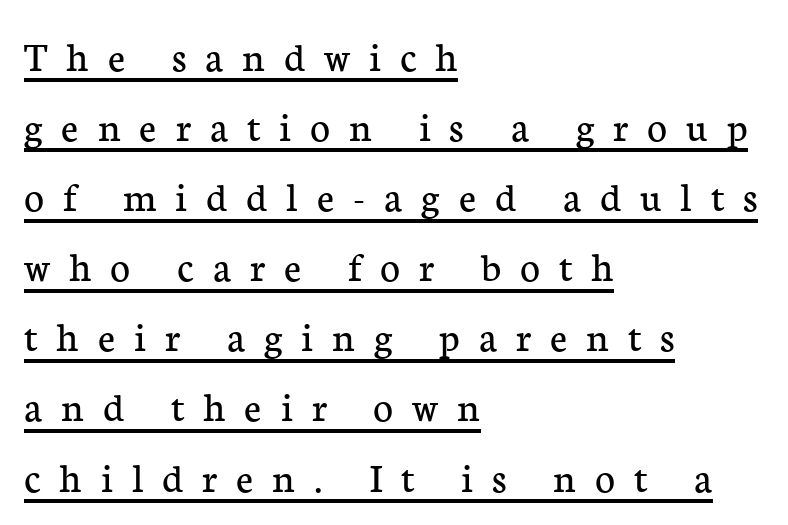
The image shows 43 px regular-weight serif type, upright; set left-aligned, normal line spacing (1.63x), unusually wide letter spacing (+0.44 em), underlined; low stroke contrast and a medium x-height.
